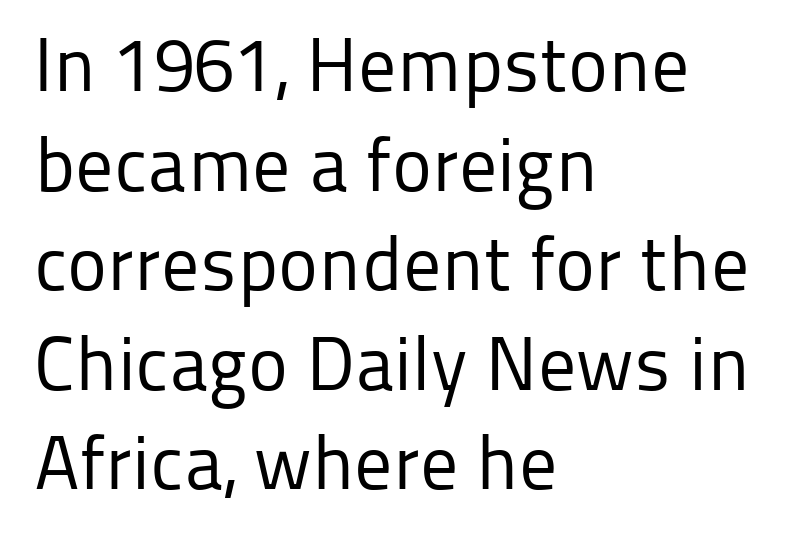
The image shows 76 px regular-weight sans-serif type, upright; set left-aligned, normal line spacing (1.31x), normal letter spacing, not underlined; low stroke contrast and a medium x-height.
